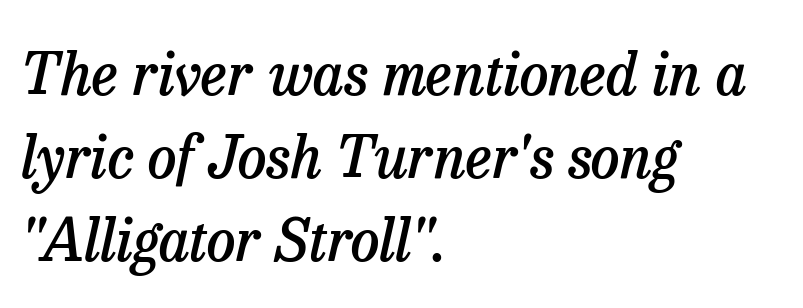
You can tell from the footed stems that serif type was used. Proportional: the letters do not fall into vertical columns. Has an underline been added? It has not. Look at the tracking — it's just the regular setting, nothing added. Honestly, the row spacing looks completely unremarkable. All the whitespace from short lines collects on the right.
